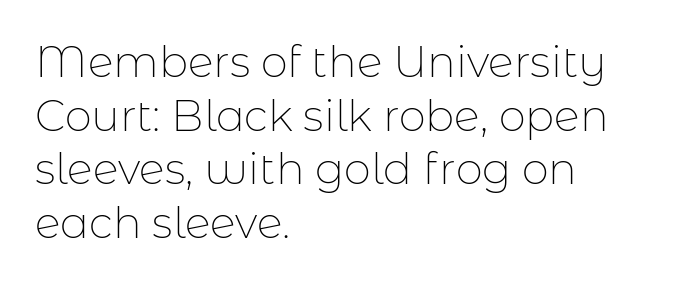
The axis of the letterforms is exactly vertical. The characters are drawn with everyday or finer stroke widths. Is this a sans? Yes — the strokes have no serifs. Observe the ordinary spacing: letters are neighbours, not strangers. A typesetter would call this proportional, since set widths differ per character.
